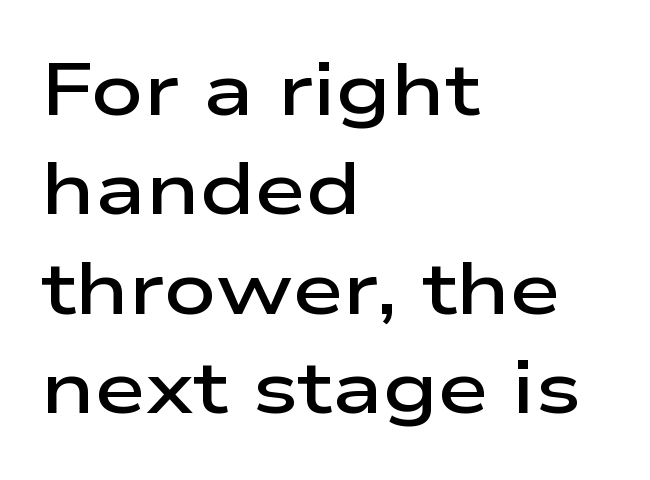
{"serif": "no", "italic": "no", "bold": "semi", "weight": "semibold", "width": "wide", "stroke_contrast": "low", "x_height": "medium", "monospaced": "no", "underline": "no", "align": "left", "line_spacing": "normal", "line_spacing_ratio": 1.36, "letter_spacing": "normal", "letter_spacing_em": 0.0, "glyph_px": 73}
